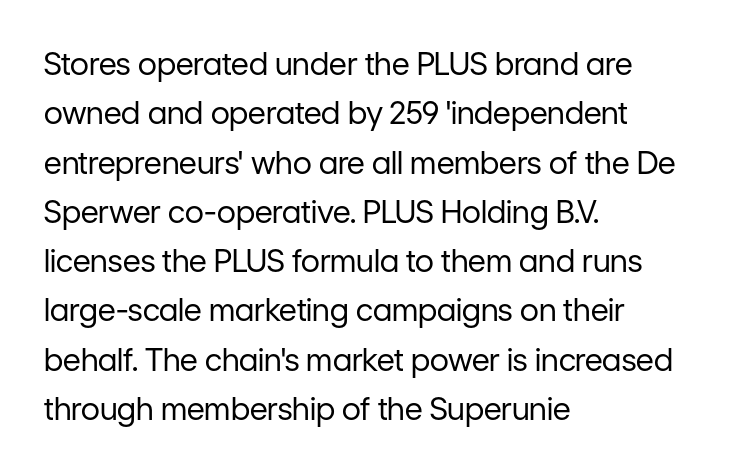
Q: Is the text bold? A: No.
Q: Is the text italic (slanted)? A: No, it is upright.
Q: Is the typeface a serif or a sans-serif typeface? A: Sans-serif.
Q: Is the text underlined? A: No.
Q: How is the paragraph aligned? A: Left-aligned.
Q: Is the spacing between letters normal or unusually wide? A: Normal.
Q: Is the spacing between lines tight, normal or loose? A: Normal.
Q: Width (condensed, normal, or wide)? A: Normal.
Q: Stroke contrast? A: Low.
Q: x-height? A: Medium.
Q: Monospaced? A: No.
